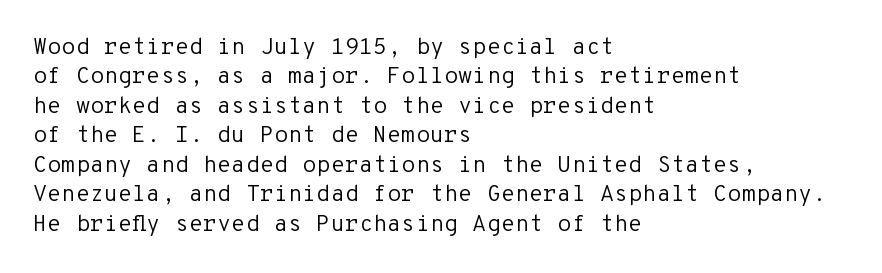
{"italic": "no", "bold": "no", "underline": "no", "align": "left", "line_spacing": "normal", "line_spacing_ratio": 1.28, "letter_spacing": "normal", "letter_spacing_em": 0.0, "glyph_px": 23}
